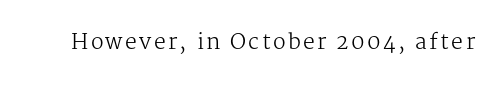
{"italic": "no", "bold": "no", "underline": "no", "glyph_px": 21}
